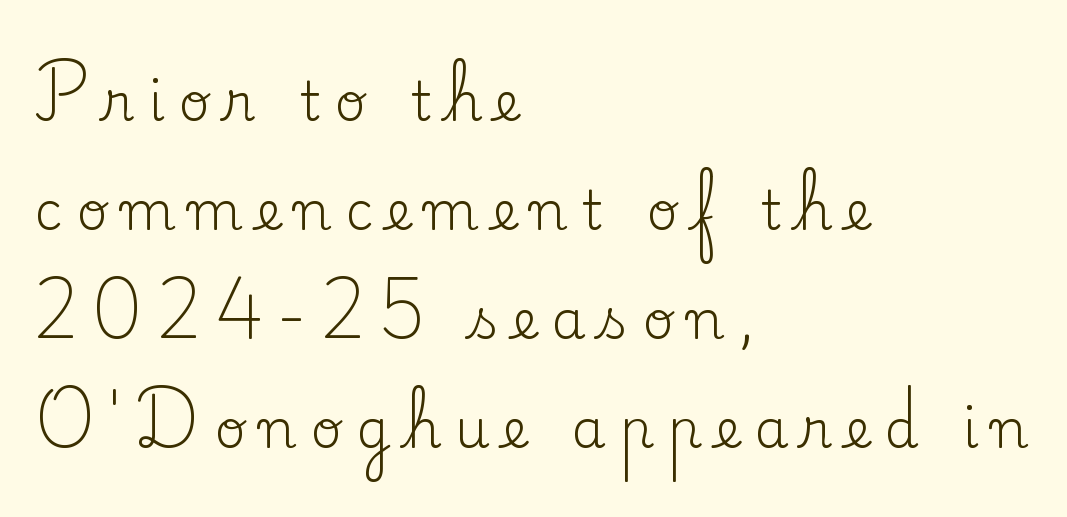
A typesetter would call this proportional, since set widths differ per character. Stems and bowls with no extra thickness — not bold. Clear beneath every line of the passage. The space between consecutive lines is lavish. Someone cranked the tracking dial way up on this one.
